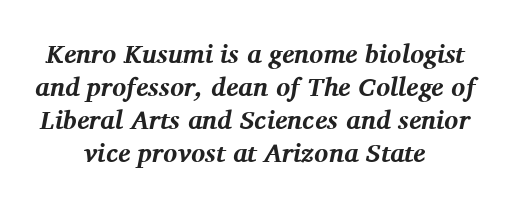
A clean baseline with only descenders dipping below it. Baseline-to-baseline distance is the conventional proportion of letter height. Stroke thickness is high; the sample reads as a true bold. The tracking reads as untouched default to a designer's eye. Short and long lines alike share a common midpoint.
